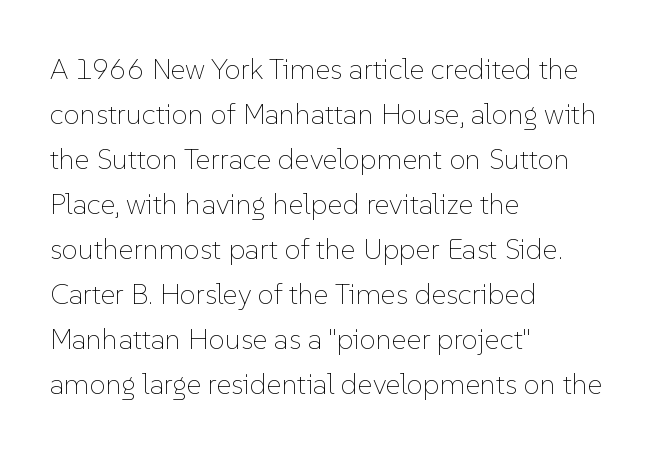
Upright lettering throughout. Weight: in the light-to-regular range. The strip under each line holds only bare page. Every row of glyphs begins at an identical x-position on the left. The passage shown is typed in a proportional face where columns would drift.
